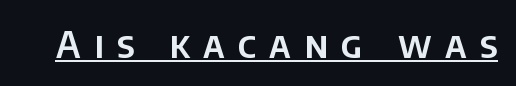
Compared with typical body copy, the letter spacing here is much looser. The letters advance in unequal steps, a hallmark of proportional type. No feet cap the strokes, marking this as sans-serif type. Ascenders rise straight up at ninety degrees.
